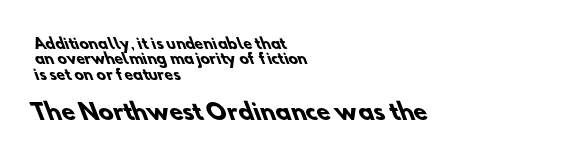
The rendering enlarges the type as you move from the upper chunk to the lower. Short and long lines alike share a common starting point at left. Notice how thick the strokes are: this is what a full bold looks like. The words here are not underlined. The letters sit at their default tracking, neither squeezed nor spread.
